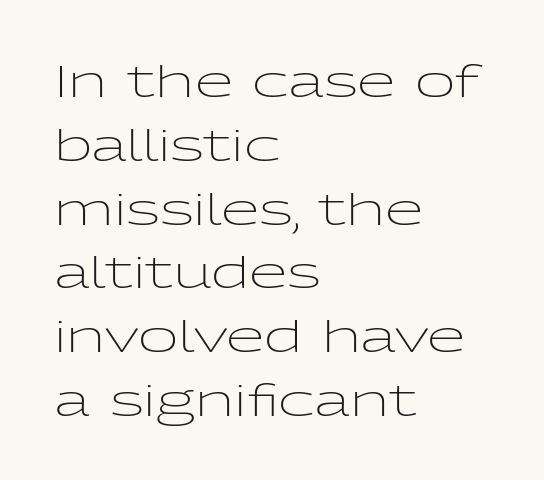
{"serif": "no", "italic": "no", "bold": "no", "weight": "light", "width": "wide", "stroke_contrast": "low", "x_height": "medium", "monospaced": "no", "underline": "no", "align": "left", "line_spacing": "normal", "line_spacing_ratio": 1.45, "letter_spacing": "normal", "letter_spacing_em": 0.0, "glyph_px": 44}
